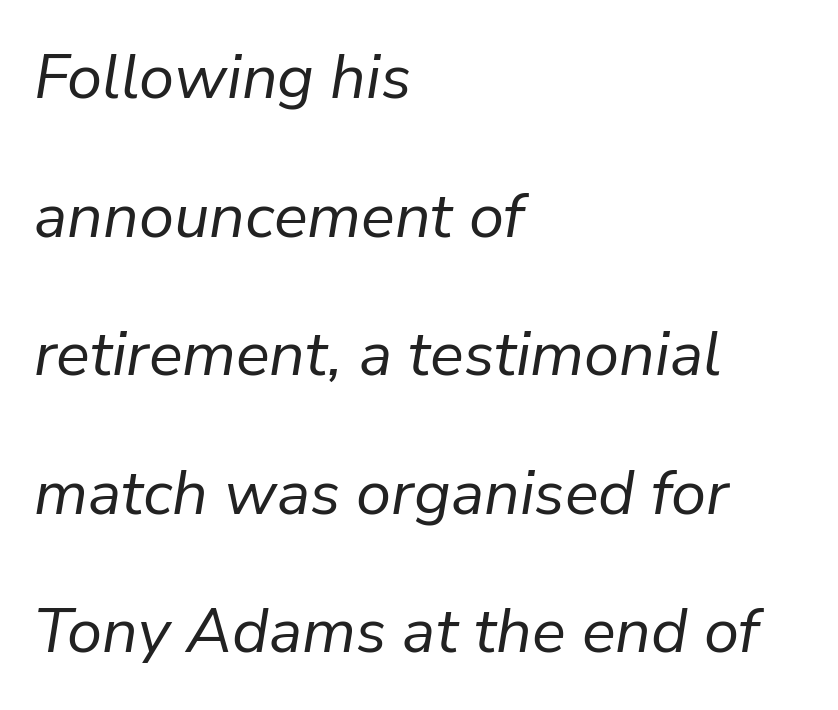
Q: Is the text bold? A: No.
Q: Is the text italic (slanted)? A: Yes, it leans right by about 9 degrees.
Q: Is the text underlined? A: No.
Q: How is the paragraph aligned? A: Left-aligned.
Q: Is the spacing between letters normal or unusually wide? A: Normal.
Q: Is the spacing between lines tight, normal or loose? A: Loose.
Q: Width (condensed, normal, or wide)? A: Normal.
Q: Stroke contrast? A: Low.
Q: x-height? A: Medium.
Q: Monospaced? A: No.
